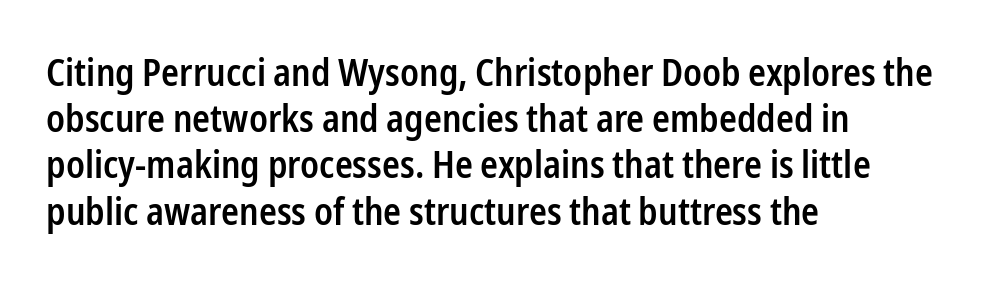
The image shows 37 px semibold, condensed sans-serif type, upright; set left-aligned, normal line spacing (1.25x), normal letter spacing, not underlined; low stroke contrast and a medium x-height.
